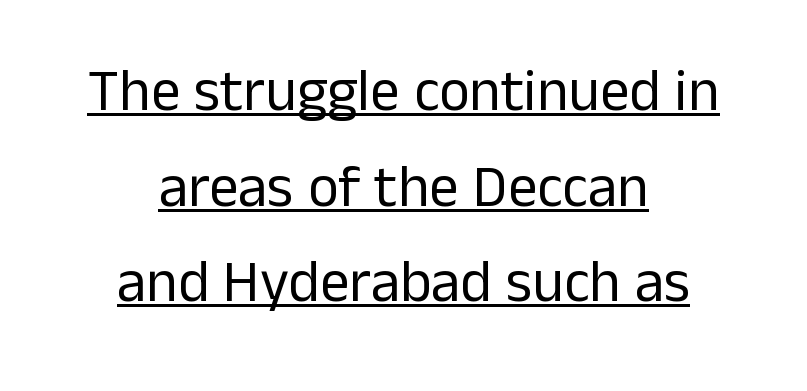
These lines are centered, leaving both edges ragged. Proportional: the letters do not fall into vertical columns. Is the letter spacing exaggerated? No — it looks like the ordinary default. The type family on display is of the sans-serif kind. Beneath each row of characters lies a ruled line. The lettering holds an erect, upright posture throughout.
